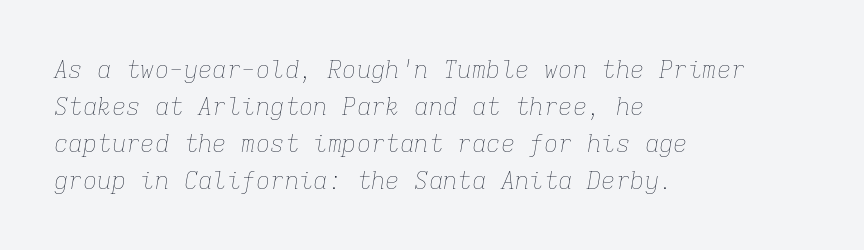
{"italic": "yes", "lean": "right", "slant_degrees": 9, "bold": "no", "underline": "no", "align": "left", "line_spacing": "normal", "line_spacing_ratio": 1.54, "letter_spacing": "normal", "letter_spacing_em": 0.0, "glyph_px": 24}
